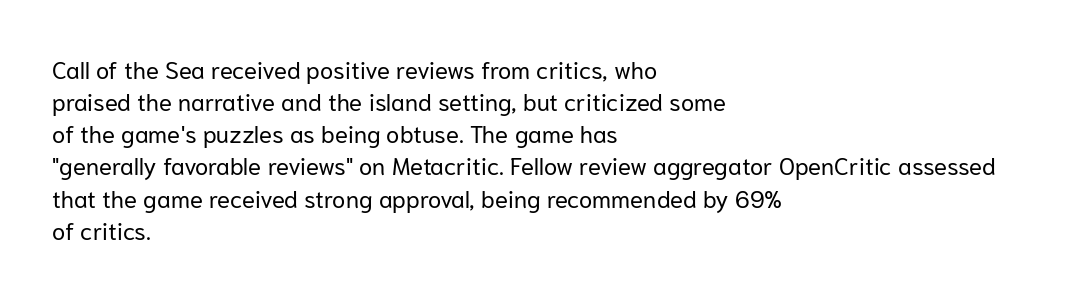
Q: Is the text bold? A: No.
Q: Is the text italic (slanted)? A: No, it is upright.
Q: Is the text underlined? A: No.
Q: How is the paragraph aligned? A: Left-aligned.
Q: Is the spacing between letters normal or unusually wide? A: Normal.
Q: Is the spacing between lines tight, normal or loose? A: Normal.
